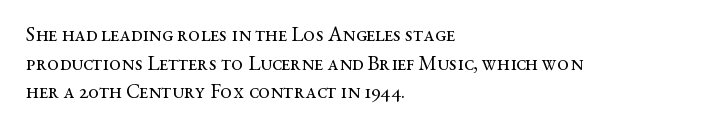
Line beginnings align vertically; line endings do not. Whoever set this chose a conventional vertical rhythm. Stroke mass is kept to a normal reading level or below. Nobody touched the tracking dial on this one.
